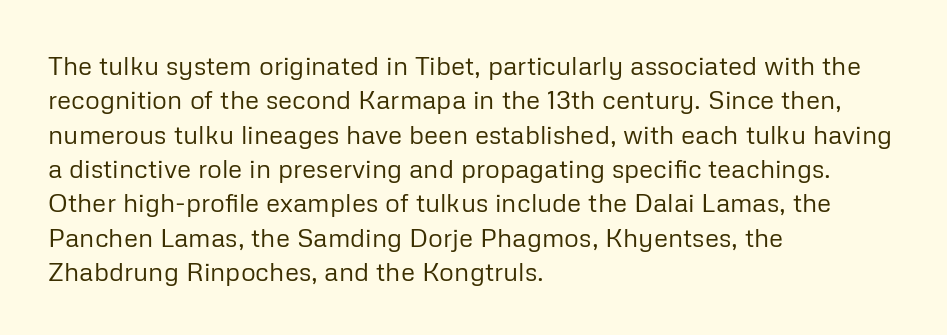
Q: Is the text bold? A: No.
Q: Is the text italic (slanted)? A: No, it is upright.
Q: Is the text underlined? A: No.
Q: How is the paragraph aligned? A: Left-aligned.
Q: Is the spacing between letters normal or unusually wide? A: Normal.
Q: Is the spacing between lines tight, normal or loose? A: Normal.
